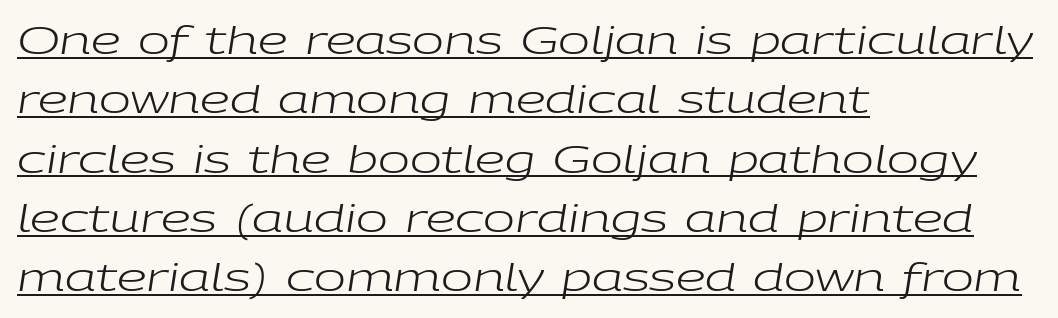
This is not heavy type; no bold has been used. Proportional: the letters do not fall into vertical columns. The lines in this sample share a left origin and differ only in where they stop. What's the leading like? Ordinary, nothing unusual. These lines were composed using italics. The line texture is even and compact thanks to regular tracking.
